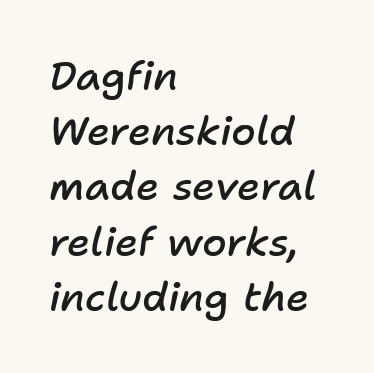
Each row of text sits above clean, open space. Look at the tracking — it's just the regular setting, nothing added. The letters advance in unequal steps, a hallmark of proportional type. Evenly set lines give the paragraph a standard silhouette.
